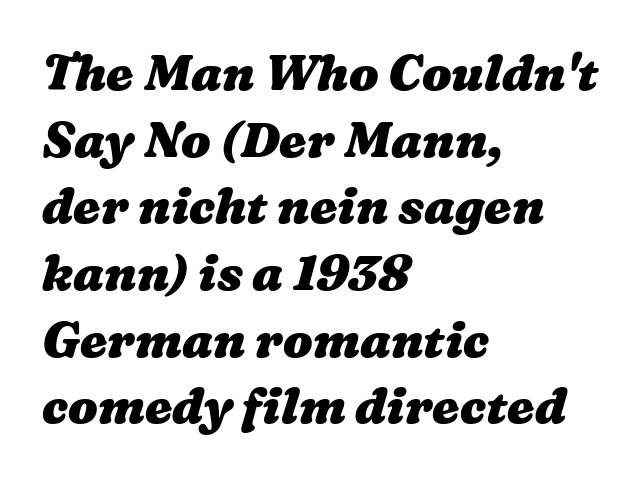
The image shows 49 px heavy, wide type; set left-aligned, normal line spacing (1.36x), normal letter spacing, not underlined; medium stroke contrast and a medium x-height.
